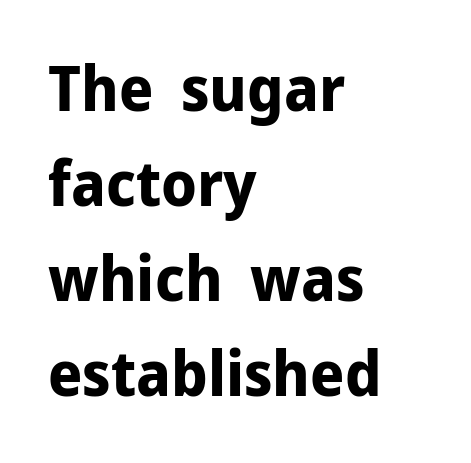
{"serif": "no", "italic": "no", "bold": "yes", "weight": "bold", "width": "normal", "stroke_contrast": "low", "x_height": "medium", "monospaced": "no", "underline": "no", "align": "left", "line_spacing": "normal", "line_spacing_ratio": 1.53, "letter_spacing": "normal", "letter_spacing_em": 0.0, "glyph_px": 62}
